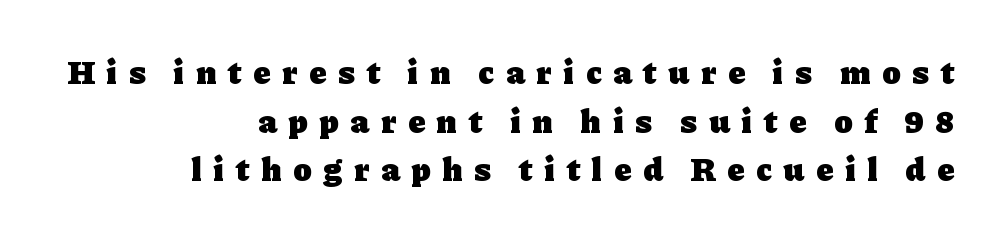
{"serif": "yes", "italic": "no", "bold": "yes", "weight": "heavy", "width": "normal", "stroke_contrast": "low", "x_height": "medium", "monospaced": "no", "underline": "no", "align": "right", "line_spacing": "normal", "line_spacing_ratio": 1.43, "letter_spacing": "wide", "letter_spacing_em": 0.35, "glyph_px": 34}
